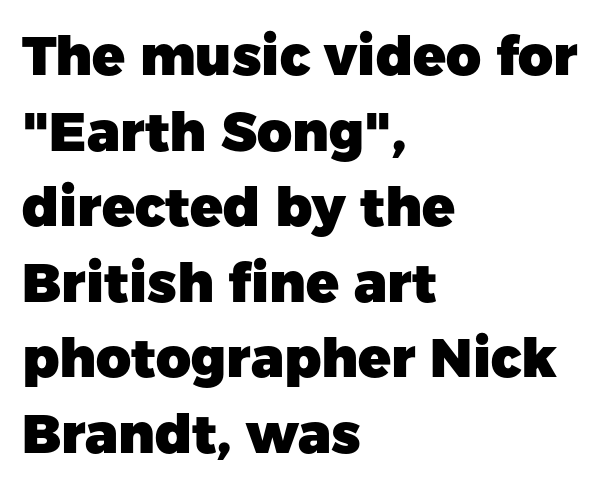
{"serif": "no", "italic": "no", "bold": "yes", "weight": "heavy", "width": "normal", "stroke_contrast": "low", "x_height": "medium", "monospaced": "no", "underline": "no", "align": "left", "line_spacing": "normal", "line_spacing_ratio": 1.4, "letter_spacing": "normal", "letter_spacing_em": 0.0, "glyph_px": 54}
